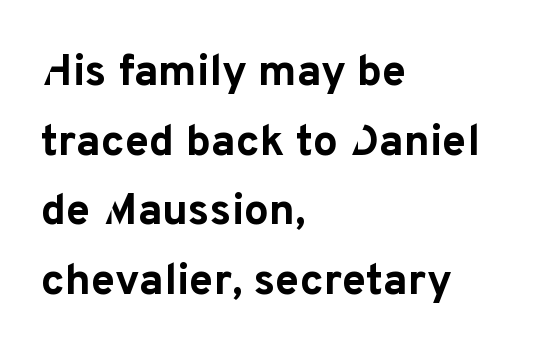
Underlining? Definitely not there. Typographic density is high because the face is bold. Looks like regular typesetting: each glyph gets only the width it needs. The lines sit at an ordinary, default distance from one another. The typography opts for an upright posture over an oblique one.
